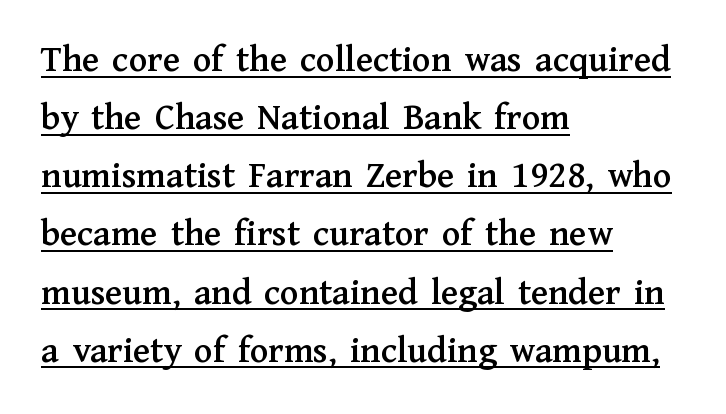
{"serif": "yes", "italic": "no", "width": "normal", "stroke_contrast": "medium", "x_height": "medium", "monospaced": "no", "underline": "yes", "align": "left", "line_spacing": "normal", "line_spacing_ratio": 1.53, "letter_spacing": "normal", "letter_spacing_em": 0.0, "glyph_px": 38}
